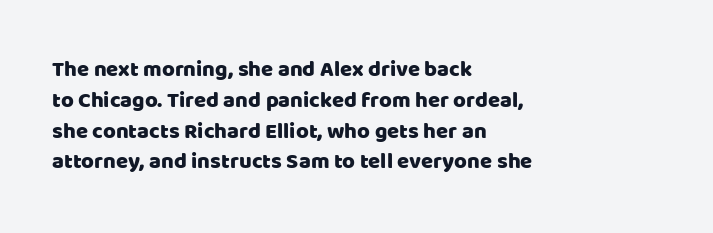
{"italic": "no", "underline": "no", "align": "left", "line_spacing": "normal", "line_spacing_ratio": 1.4, "letter_spacing": "normal", "letter_spacing_em": 0.0, "glyph_px": 22}
